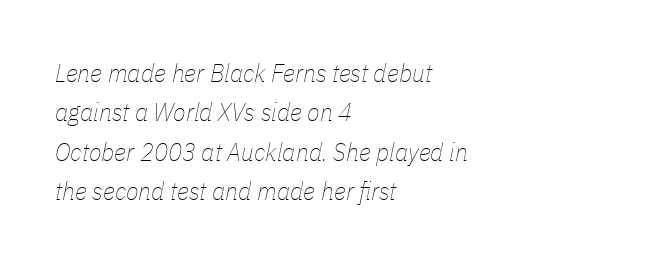
The image shows 26 px text type, italic (leaning right); set left-aligned, normal line spacing (1.51x), normal letter spacing, not underlined.
